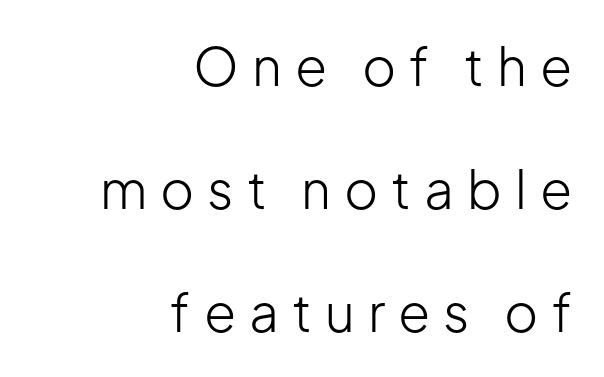
Q: Is the text bold? A: No.
Q: Is the text italic (slanted)? A: No, it is upright.
Q: Is the typeface a serif or a sans-serif typeface? A: Sans-serif.
Q: Is the text underlined? A: No.
Q: How is the paragraph aligned? A: Right-aligned.
Q: Is the spacing between letters normal or unusually wide? A: Unusually wide.
Q: Is the spacing between lines tight, normal or loose? A: Loose.
Q: Width (condensed, normal, or wide)? A: Normal.
Q: Stroke contrast? A: Low.
Q: x-height? A: Medium.
Q: Monospaced? A: No.
